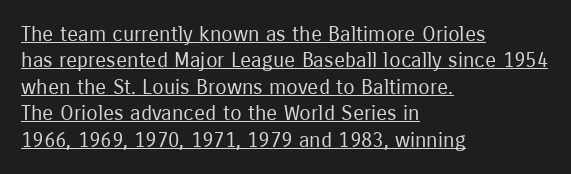
Q: Is the text bold? A: No.
Q: Is the text italic (slanted)? A: No, it is upright.
Q: Is the text underlined? A: Yes.
Q: How is the paragraph aligned? A: Left-aligned.
Q: Is the spacing between letters normal or unusually wide? A: Normal.
Q: Is the spacing between lines tight, normal or loose? A: Normal.
